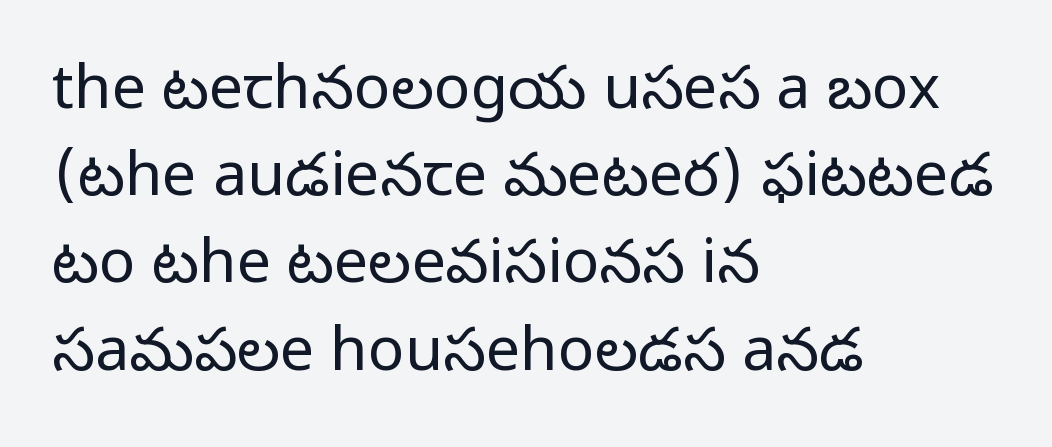
{"serif": "no", "italic": "no", "bold": "no", "weight": "regular", "width": "normal", "stroke_contrast": "low", "x_height": "medium", "monospaced": "no", "underline": "no", "align": "left", "line_spacing": "normal", "line_spacing_ratio": 1.43, "letter_spacing": "normal", "letter_spacing_em": 0.0, "glyph_px": 61}
